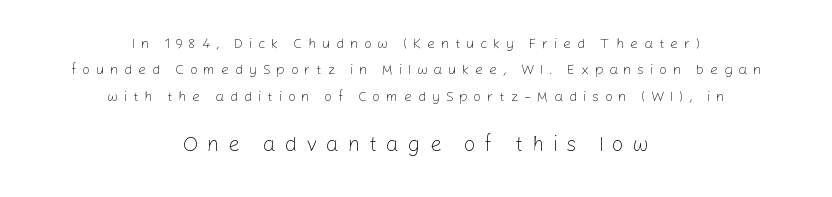
Bold? No — there's no thickening of the strokes. The baseline area is clear. Type size steps up from the first block to the second. If you folded the block vertically in half, each line would mirror itself in length. Does the lettering tilt? It doesn't — this is upright.
